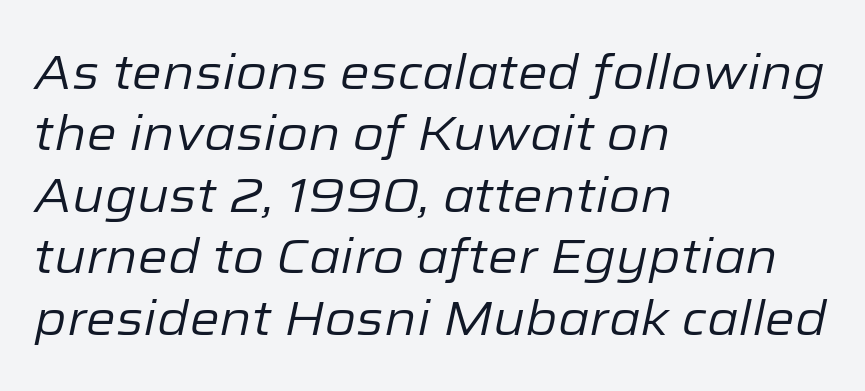
{"italic": "yes", "lean": "right", "slant_degrees": 12, "bold": "no", "weight": "regular", "width": "normal", "stroke_contrast": "low", "x_height": "medium", "monospaced": "no", "underline": "no", "align": "left", "line_spacing": "normal", "line_spacing_ratio": 1.28, "letter_spacing": "normal", "letter_spacing_em": 0.0, "glyph_px": 48}
